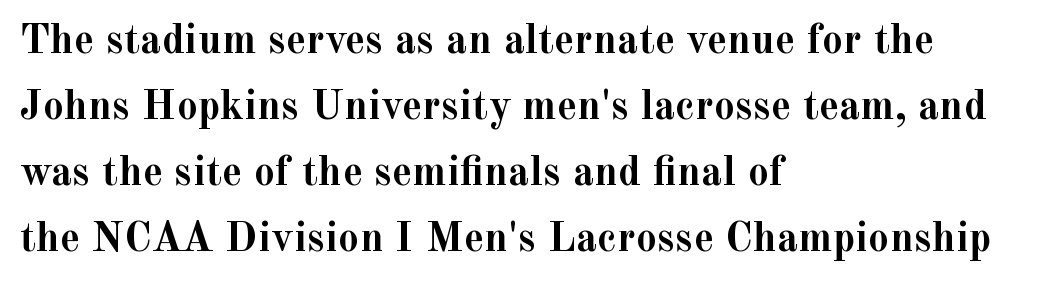
Q: Is the text bold? A: Yes.
Q: Is the text italic (slanted)? A: No, it is upright.
Q: Is the typeface a serif or a sans-serif typeface? A: Serif.
Q: Is the text underlined? A: No.
Q: How is the paragraph aligned? A: Left-aligned.
Q: Is the spacing between letters normal or unusually wide? A: Normal.
Q: Is the spacing between lines tight, normal or loose? A: Normal.
Q: Width (condensed, normal, or wide)? A: Normal.
Q: x-height? A: Small.
Q: Monospaced? A: No.
